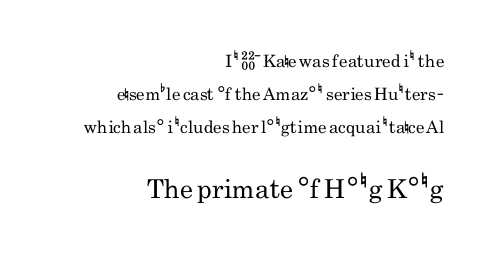
{"italic": "no", "bold": "no", "underline": "no", "align": "right", "line_spacing": "loose", "line_spacing_ratio": 1.94, "letter_spacing": "normal", "letter_spacing_em": 0.0, "larger_block": "second", "size_ratio": 1.53, "glyph_px": 26}
